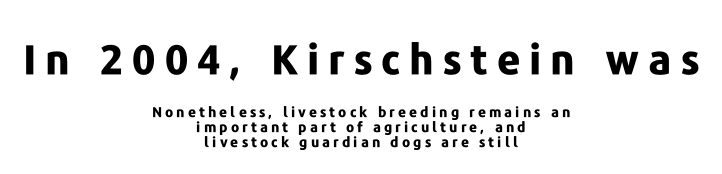
{"serif": "no", "italic": "no", "bold": "yes", "weight": "bold", "width": "normal", "stroke_contrast": "low", "x_height": "medium", "monospaced": "no", "underline": "no", "align": "center", "line_spacing": "tight", "line_spacing_ratio": 1.08, "letter_spacing": "wide", "letter_spacing_em": 0.22, "larger_block": "first", "size_ratio": 2.93, "glyph_px": 41}
